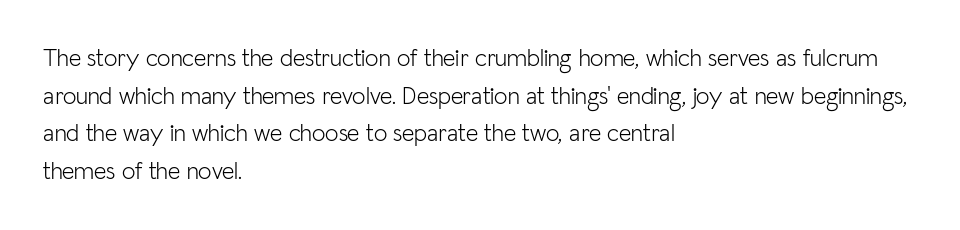
The setting favours the left margin, as ordinary paragraphs usually do. The face looks like a standard text weight, possibly lighter. Each row of text sits above clean, open space. Posture: straight, roman, zero tilt.
